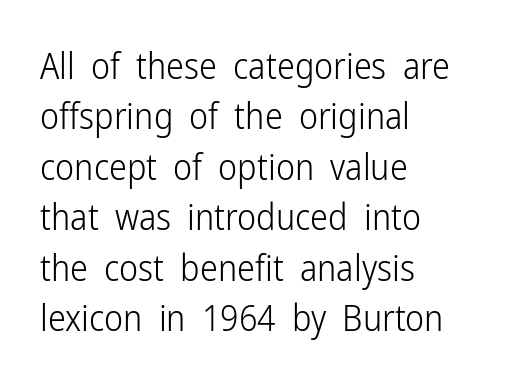
Unmarked baselines from the first word to the last. In terms of letterspacing, this is plain default setting. The characters are drawn with everyday or finer stroke widths. The face used here is proportionally spaced, like ordinary book or web type.
